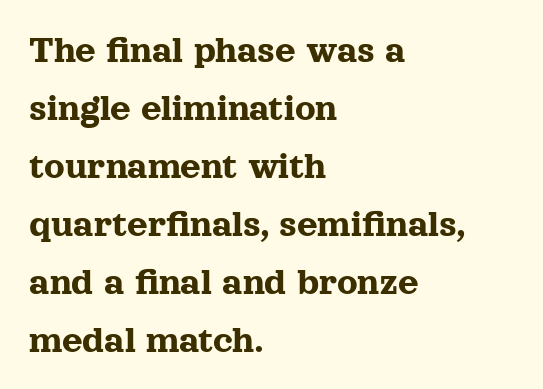
Q: Is the text italic (slanted)? A: No, it is upright.
Q: Is the typeface a serif or a sans-serif typeface? A: Serif.
Q: Is the text underlined? A: No.
Q: How is the paragraph aligned? A: Left-aligned.
Q: Is the spacing between letters normal or unusually wide? A: Normal.
Q: Is the spacing between lines tight, normal or loose? A: Normal.
Q: Width (condensed, normal, or wide)? A: Normal.
Q: x-height? A: Medium.
Q: Monospaced? A: No.
